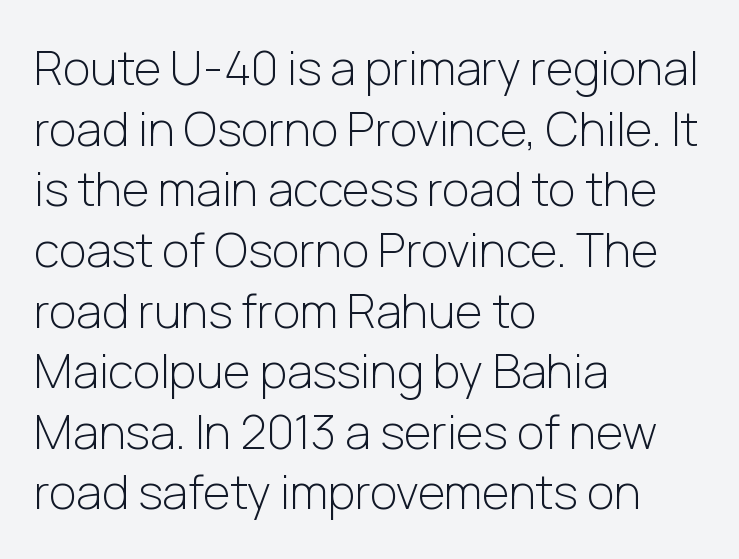
The image shows 47 px light sans-serif type, upright; set left-aligned, normal line spacing (1.29x), normal letter spacing, not underlined; low stroke contrast and a medium x-height.
